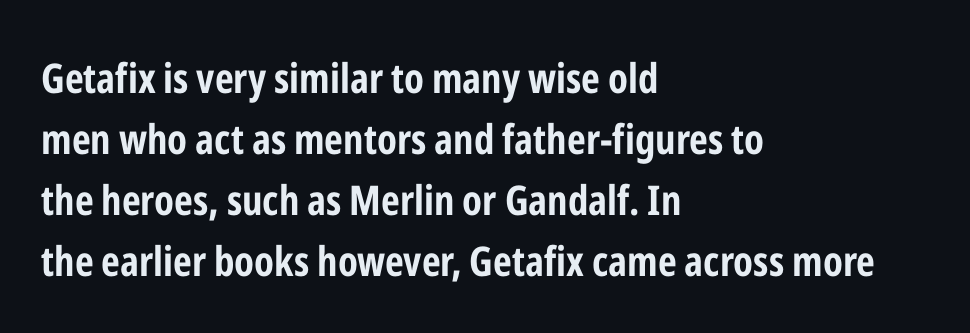
The space directly below the letters is spotless. Nothing sits at the stroke ends, so this counts as sans-serif. Looks like regular typesetting: each glyph gets only the width it needs. Designer's note — italics off, roman on. The face used here is rendered with its standard letterfit. The setting favours the left margin, as ordinary paragraphs usually do.
